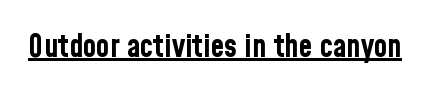
Typographically, this falls in the sans-serif category. The glyphs have the mass of a bold cut. The face used here is proportionally spaced, like ordinary book or web type. The lettering stays uniformly vertical, giving the passage a roman look. Beneath each row of characters lies a ruled line. Default kerning and tracking; the words read as compact shapes.
